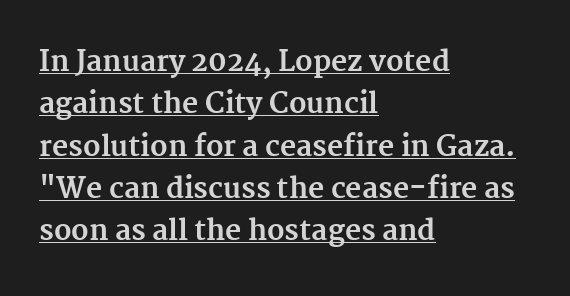
The image shows 28 px bold serif type, upright; set left-aligned, normal line spacing (1.51x), normal letter spacing, underlined; medium stroke contrast and a medium x-height.
